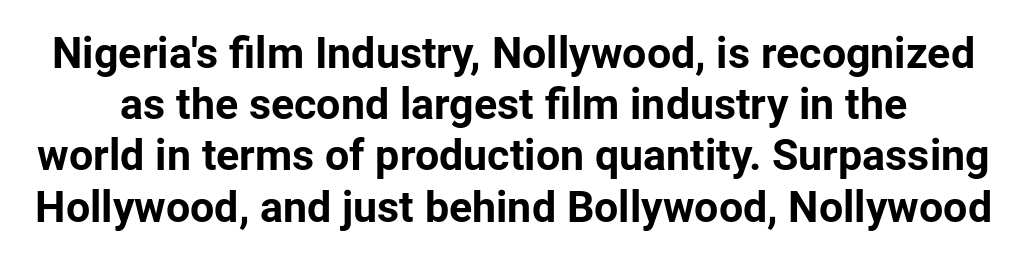
Does the lettering tilt? It doesn't — this is upright. Only glyphs here, with clear space below each row. The passage shown is typed in a proportional face where columns would drift. The letterforms sit shoulder to shoulder at normal distance. You can tell from the bare stems that sans-serif type was used.
